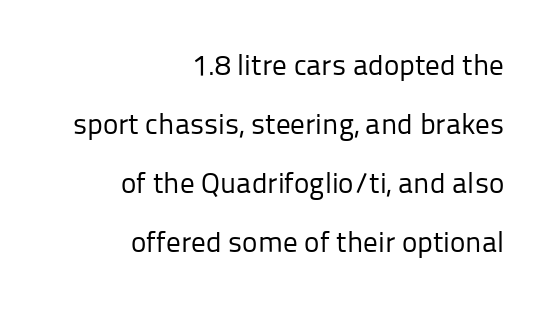
Q: Is the text bold? A: No.
Q: Is the text italic (slanted)? A: No, it is upright.
Q: Is the typeface a serif or a sans-serif typeface? A: Sans-serif.
Q: Is the text underlined? A: No.
Q: How is the paragraph aligned? A: Right-aligned.
Q: Is the spacing between letters normal or unusually wide? A: Normal.
Q: Is the spacing between lines tight, normal or loose? A: Loose.
Q: Width (condensed, normal, or wide)? A: Normal.
Q: Stroke contrast? A: Low.
Q: x-height? A: Medium.
Q: Monospaced? A: No.
